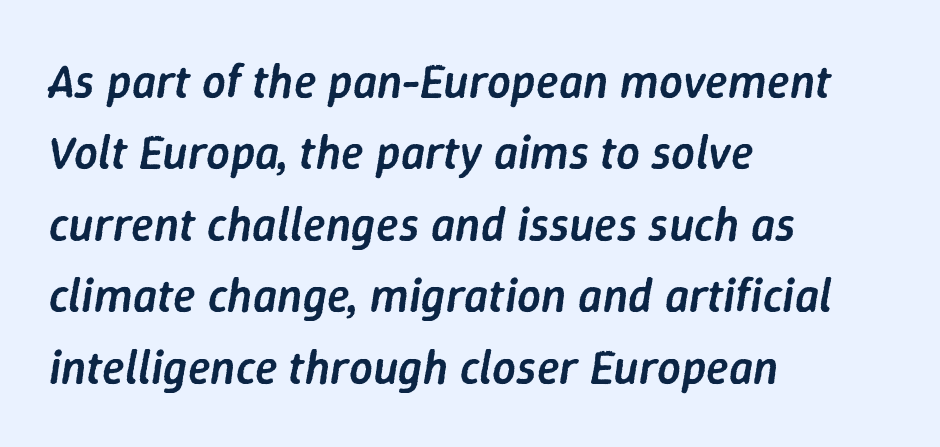
The image shows 47 px semibold type, italic (leaning right); set left-aligned, normal line spacing (1.52x), normal letter spacing, not underlined; low stroke contrast and a medium x-height.
